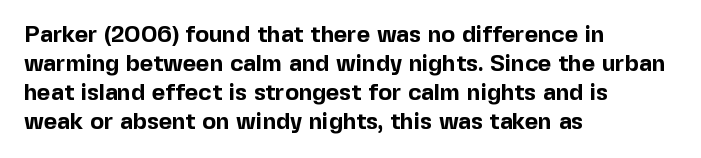
The image shows 23 px bold type, upright; set left-aligned, normal line spacing (1.26x), normal letter spacing, not underlined.
